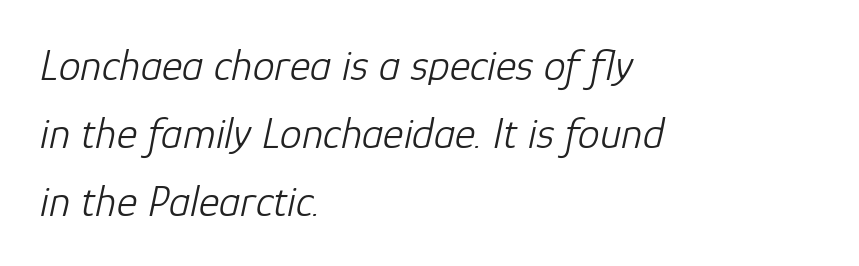
The image shows 44 px light type, italic (leaning right); set left-aligned, normal line spacing (1.54x), normal letter spacing, not underlined; low stroke contrast and a medium x-height.
